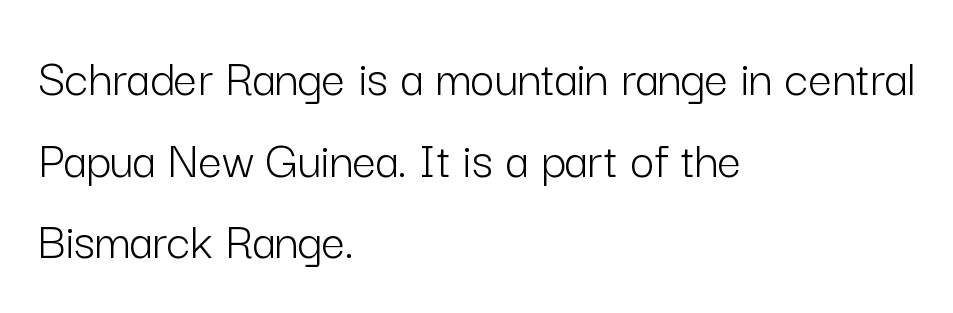
Heft: none added — not bold. Horizontally, the lines are justified to the leading edge only. Caption: standard tracking, unaltered. Typographically, this falls in the sans-serif category. Looks like regular typesetting: each glyph gets only the width it needs.
